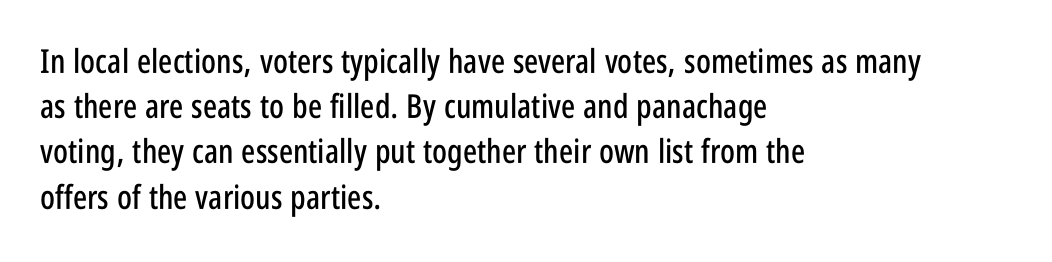
Q: Is the text italic (slanted)? A: No, it is upright.
Q: Is the typeface a serif or a sans-serif typeface? A: Sans-serif.
Q: Is the text underlined? A: No.
Q: How is the paragraph aligned? A: Left-aligned.
Q: Is the spacing between letters normal or unusually wide? A: Normal.
Q: Is the spacing between lines tight, normal or loose? A: Normal.
Q: Width (condensed, normal, or wide)? A: Condensed.
Q: Stroke contrast? A: Low.
Q: x-height? A: Large.
Q: Monospaced? A: No.
